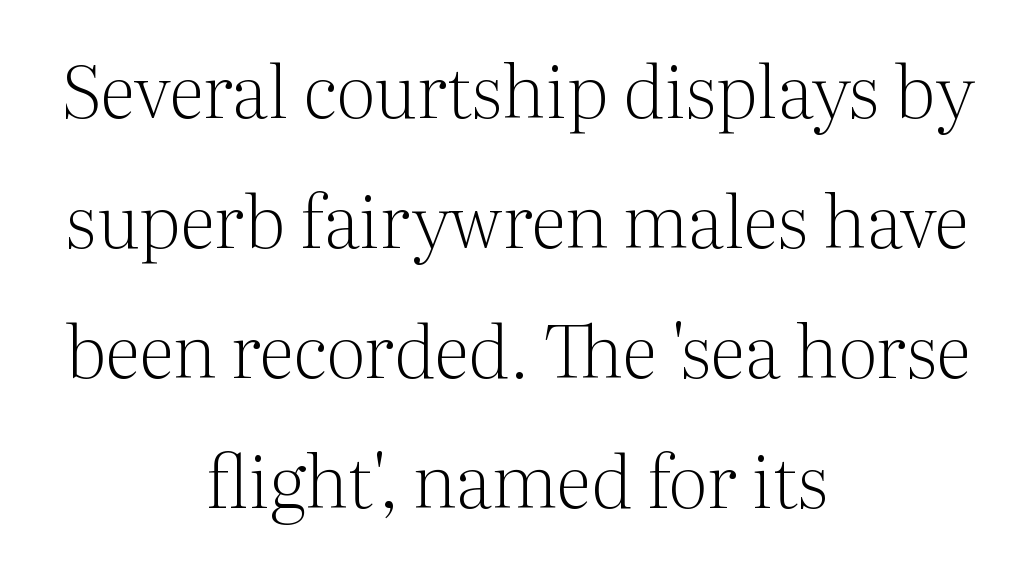
{"serif": "yes", "italic": "no", "bold": "no", "weight": "light", "width": "normal", "stroke_contrast": "medium", "x_height": "medium", "monospaced": "no", "underline": "no", "align": "center", "line_spacing_ratio": 1.78, "letter_spacing": "normal", "letter_spacing_em": 0.0, "glyph_px": 73}
